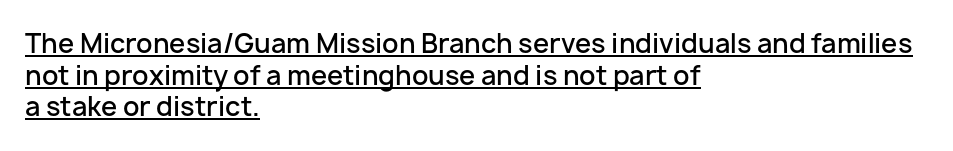
{"italic": "no", "bold": "semi", "underline": "yes", "align": "left", "line_spacing_ratio": 1.22, "letter_spacing": "normal", "letter_spacing_em": 0.0, "glyph_px": 26}
